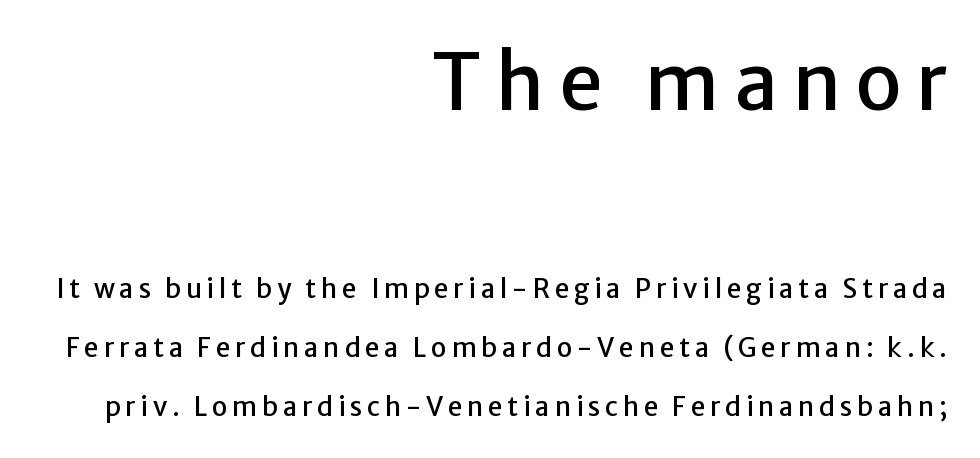
Q: Is the text italic (slanted)? A: No, it is upright.
Q: Is the typeface a serif or a sans-serif typeface? A: Sans-serif.
Q: Is the text underlined? A: No.
Q: How is the paragraph aligned? A: Right-aligned.
Q: Is the spacing between lines tight, normal or loose? A: Loose.
Q: Which block of text is set in a larger size, the first (top) or the second (bottom)? A: The first (top) one.
Q: Width (condensed, normal, or wide)? A: Normal.
Q: Stroke contrast? A: Low.
Q: x-height? A: Medium.
Q: Monospaced? A: No.
